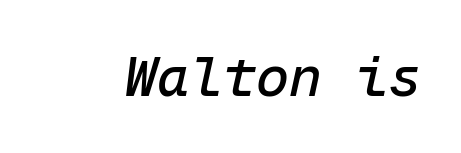
{"italic": "yes", "lean": "right", "slant_degrees": 12, "width": "normal", "stroke_contrast": "low", "x_height": "medium", "monospaced": "yes", "underline": "no", "letter_spacing": "normal", "letter_spacing_em": 0.0, "glyph_px": 55}
